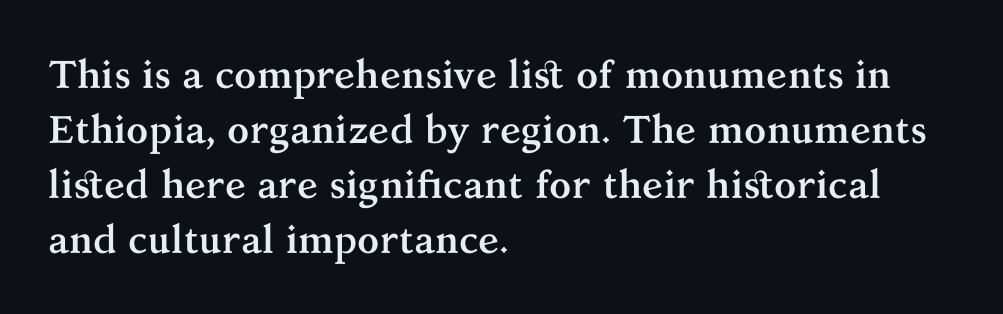
Q: Is the text bold? A: Yes.
Q: Is the text italic (slanted)? A: No, it is upright.
Q: Is the typeface a serif or a sans-serif typeface? A: Serif.
Q: Is the text underlined? A: No.
Q: How is the paragraph aligned? A: Left-aligned.
Q: Is the spacing between letters normal or unusually wide? A: Normal.
Q: Is the spacing between lines tight, normal or loose? A: Normal.
Q: Width (condensed, normal, or wide)? A: Normal.
Q: Stroke contrast? A: Medium.
Q: x-height? A: Medium.
Q: Monospaced? A: No.
